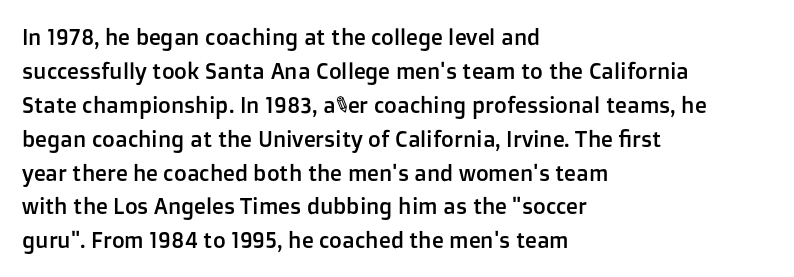
Inter-character spacing is left at the font's built-in metrics. A bare baseline throughout the passage. The typography opts for an upright posture over an oblique one. Casual observation: everything's shoved over to the left.
